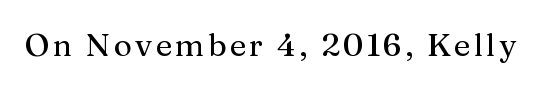
{"serif": "yes", "italic": "no", "width": "normal", "stroke_contrast": "medium", "x_height": "medium", "monospaced": "no", "underline": "no", "glyph_px": 31}
